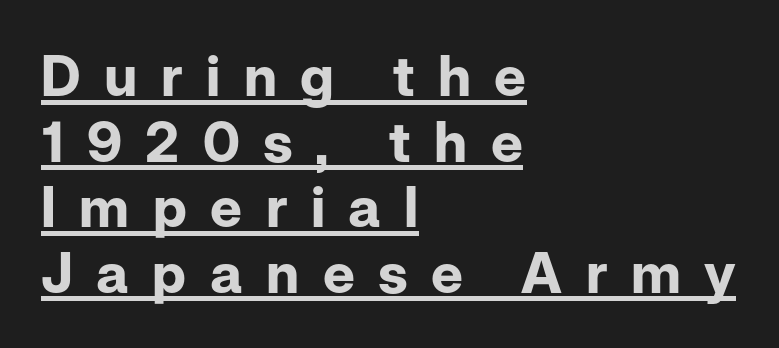
Each letter keeps its own natural width here, so spacing adapts to shape. Look at the bottom of the vertical strokes: they stop flat, with no serifs. Look at the stroke-to-counter ratio: heavy, a bold. This is the regular roman posture of the typeface. Letter spacing: wide. The typesetter chose a ragged-right arrangement here.
